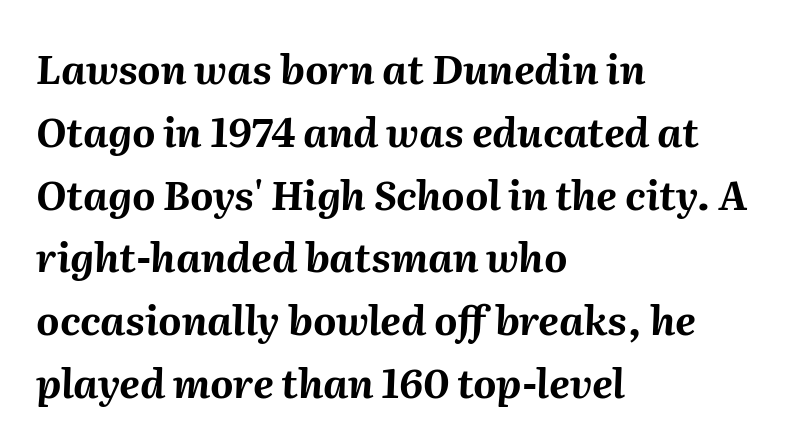
Notice how descenders clear the ascenders below comfortably — that's standard leading. On the weight axis this lands at bold, roughly 700. Character widths vary here, with narrow letters taking less room than wide ones. The words here are not underlined.
